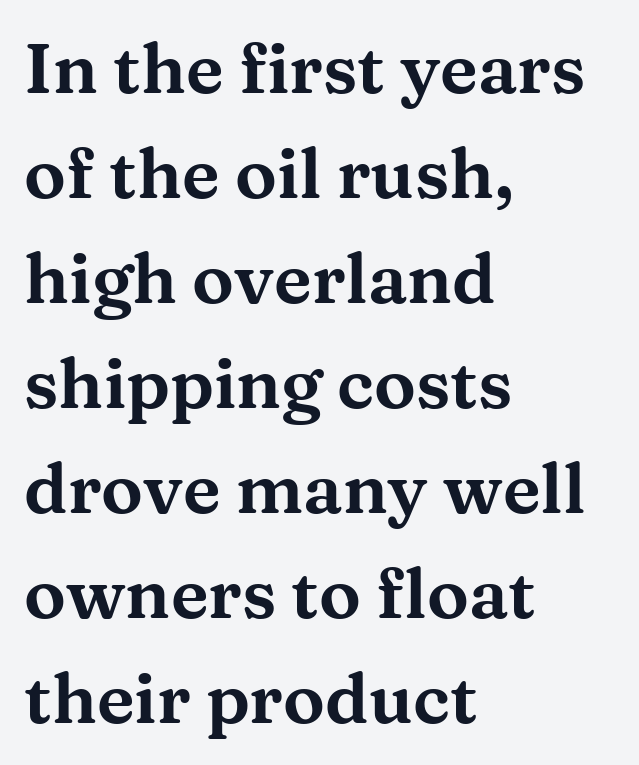
{"serif": "yes", "italic": "no", "width": "wide", "stroke_contrast": "medium", "x_height": "medium", "monospaced": "no", "underline": "no", "align": "left", "line_spacing": "normal", "line_spacing_ratio": 1.5, "letter_spacing": "normal", "letter_spacing_em": 0.0, "glyph_px": 70}
